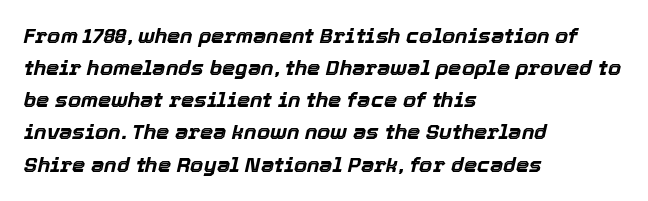
{"italic": "yes", "lean": "right", "slant_degrees": 12, "bold": "yes", "underline": "no", "align": "left", "line_spacing": "normal", "line_spacing_ratio": 1.53, "letter_spacing": "normal", "letter_spacing_em": 0.0, "glyph_px": 21}
